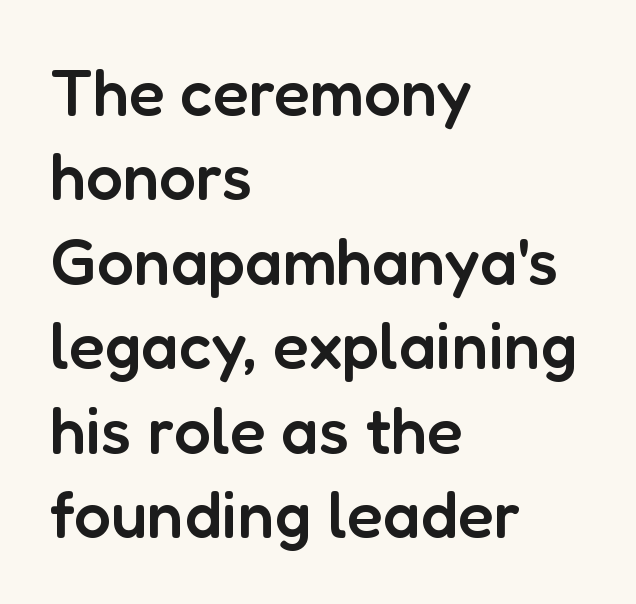
Q: Is the text bold? A: Semi-bold.
Q: Is the text italic (slanted)? A: No, it is upright.
Q: Is the typeface a serif or a sans-serif typeface? A: Sans-serif.
Q: Is the text underlined? A: No.
Q: How is the paragraph aligned? A: Left-aligned.
Q: Is the spacing between letters normal or unusually wide? A: Normal.
Q: Is the spacing between lines tight, normal or loose? A: Normal.
Q: Width (condensed, normal, or wide)? A: Normal.
Q: Stroke contrast? A: Low.
Q: x-height? A: Medium.
Q: Monospaced? A: No.
